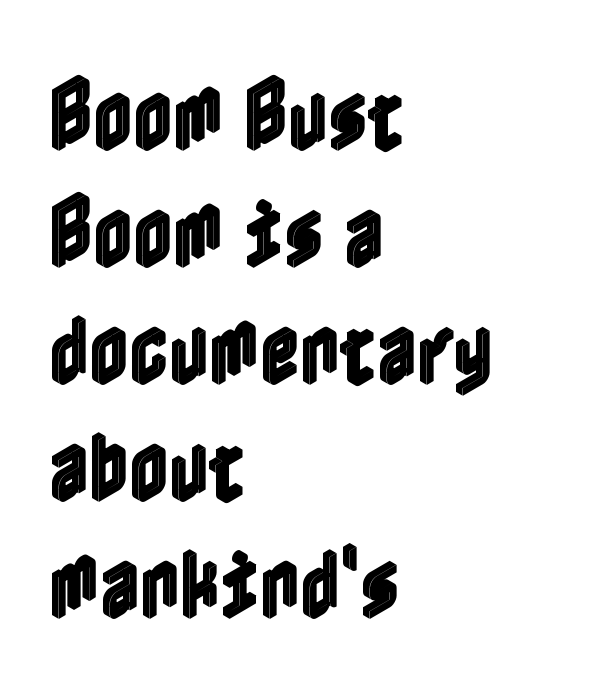
What's the leading like? Ordinary, nothing unusual. The text block is weighted toward the left margin, trailing off unevenly rightward. This sample uses an upright cut, with every glyph sitting square on the baseline. Honestly, there is no underline to notice here at all.
